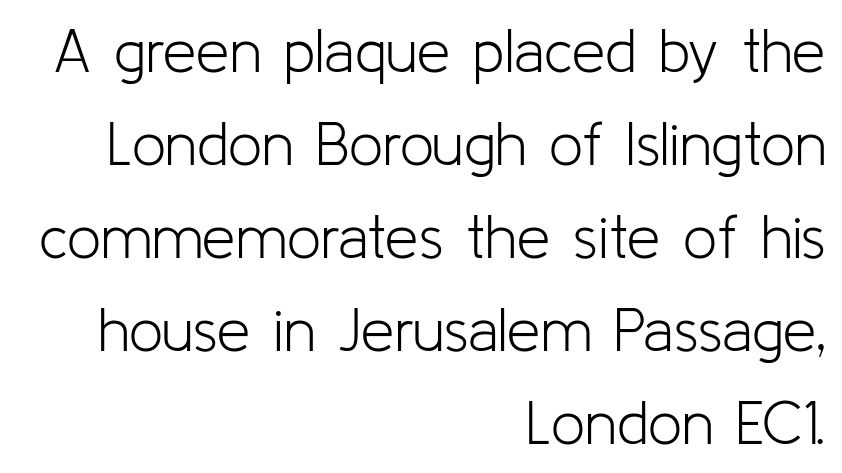
Normally led — the rows are evenly, conventionally spaced. Note the varied advance widths — an 'i' is clearly narrower than an 'm'. The line texture is even and compact thanks to regular tracking. Posture: vertical.
